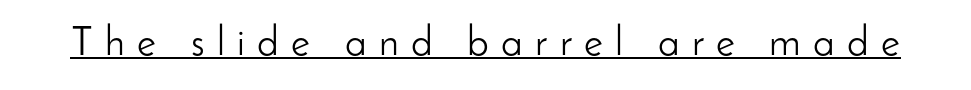
Is this a fixed-width face? No — the glyphs have proportional, varying widths. The face used here is rendered with a markedly widened letterfit. Compared with a typical body face, this is equally light or lighter still. Observe the absence of serifs on each vertical stroke in this sample.
